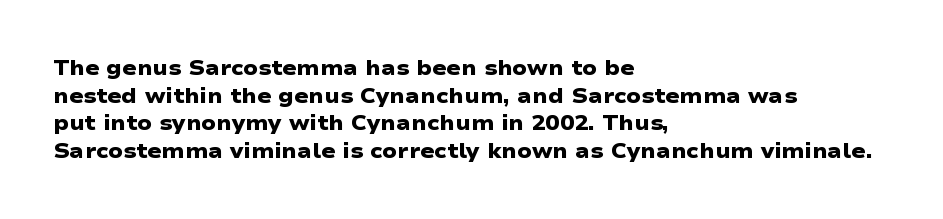
Notice how the passage keeps a crisp vertical edge on the left only. The space between consecutive lines is moderate. Pretty heavy lettering here — definitely bold. Spacing between characters is what you'd get straight out of the box. Beneath every word, the page is bare.
